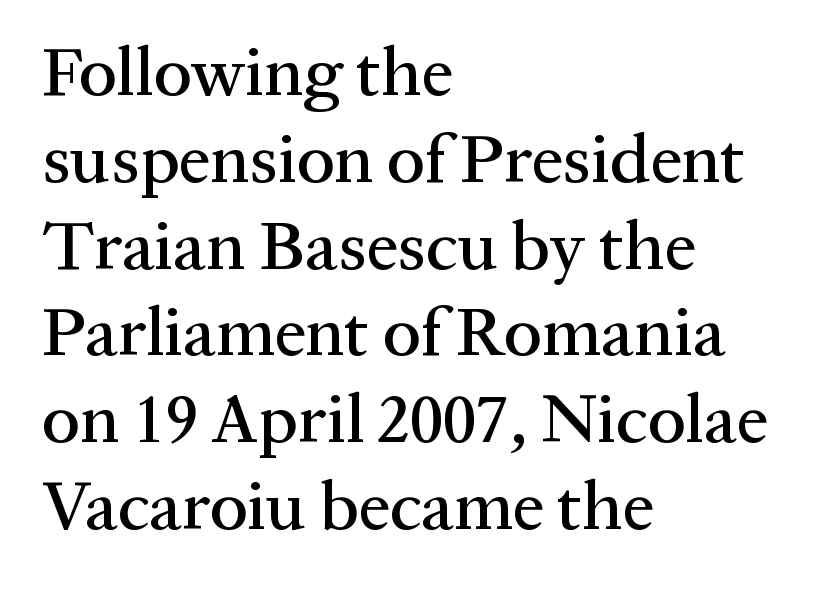
The lettering stays uniformly vertical, giving the passage a roman look. The text was rendered using a seriffed face with decorative stroke endings. Look at the tracking — it's just the regular setting, nothing added. The typesetter chose a ragged-right arrangement here.
